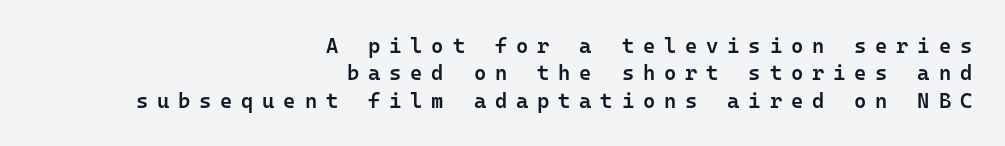
{"italic": "no", "bold": "semi", "underline": "no", "align": "right", "line_spacing": "normal", "line_spacing_ratio": 1.3, "letter_spacing": "wide", "letter_spacing_em": 0.42, "glyph_px": 21}
